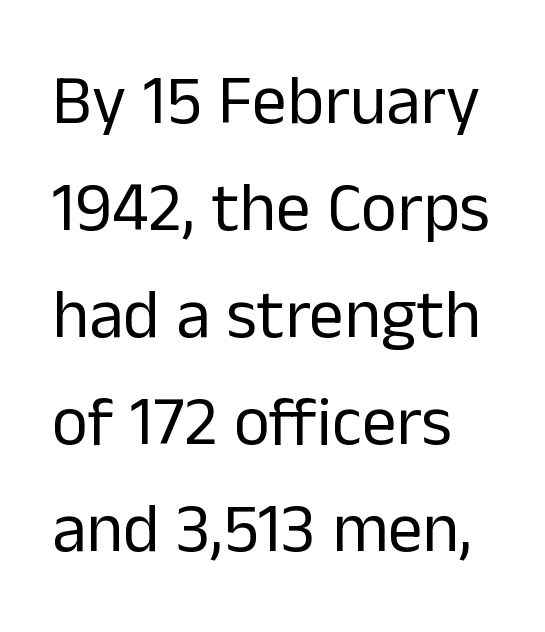
{"serif": "no", "italic": "no", "bold": "no", "weight": "regular", "width": "normal", "stroke_contrast": "low", "x_height": "medium", "monospaced": "no", "underline": "no", "line_spacing": "normal", "line_spacing_ratio": 1.55, "letter_spacing": "normal", "letter_spacing_em": 0.0, "glyph_px": 69}
